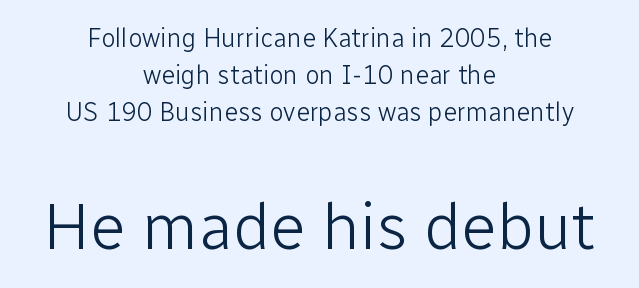
Nope, no serifs anywhere on these letters. Summary of weight: not heavy and not bold. The axis of the letterforms is exactly vertical. Nothing unusual about the tracking: characters are spaced as the font intends. Each line is balanced around a shared central axis.
